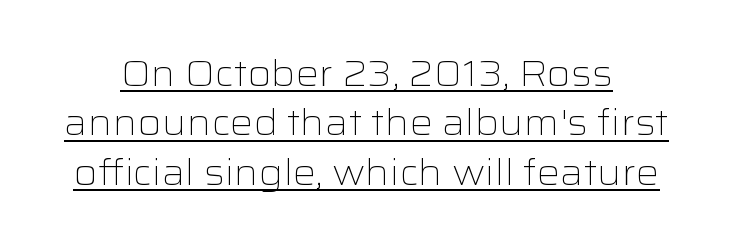
{"serif": "no", "italic": "no", "bold": "no", "weight": "light", "width": "wide", "stroke_contrast": "low", "x_height": "medium", "monospaced": "no", "underline": "yes", "line_spacing": "normal", "line_spacing_ratio": 1.37, "letter_spacing": "normal", "letter_spacing_em": 0.0, "glyph_px": 36}
